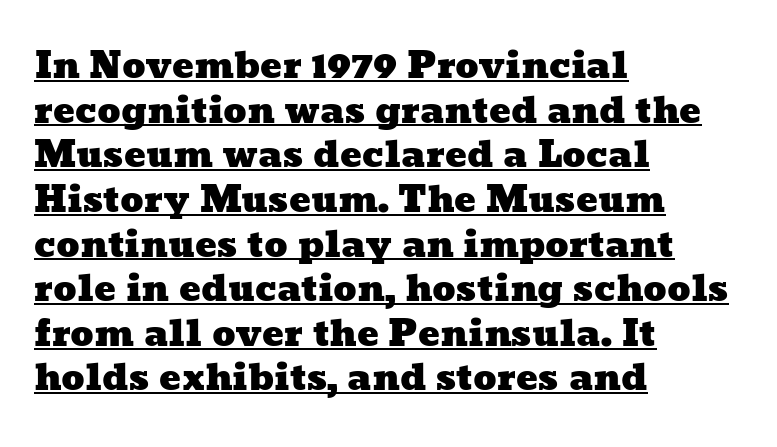
{"width": "wide", "stroke_contrast": "low", "x_height": "medium", "monospaced": "no", "underline": "yes", "align": "left", "line_spacing_ratio": 1.24, "letter_spacing": "normal", "letter_spacing_em": 0.0, "glyph_px": 36}
